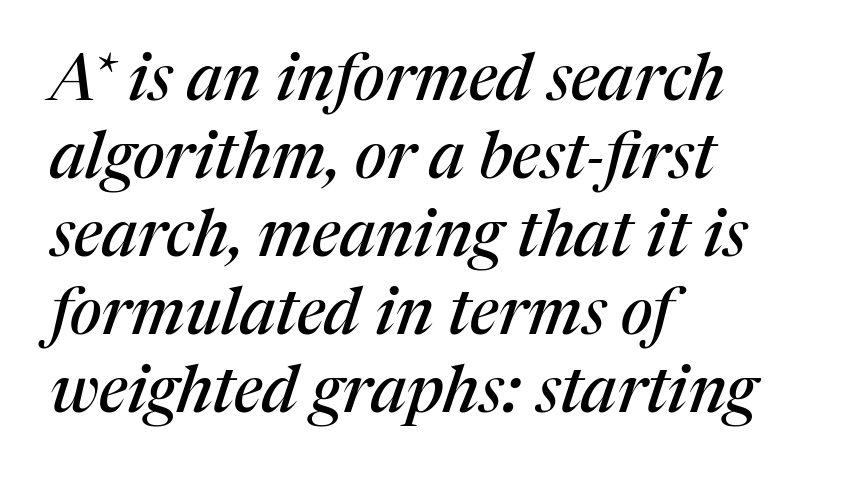
Font category for this specimen: serif. Default kerning and tracking; the words read as compact shapes. The string is rendered with underlining switched off. Short and long lines alike share a common starting point at left. Designer's note — italics engaged.
